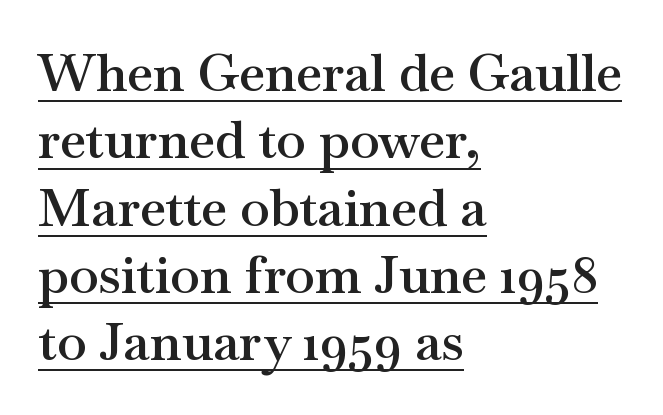
{"serif": "yes", "italic": "no", "bold": "semi", "weight": "semibold", "width": "wide", "stroke_contrast": "medium", "x_height": "small", "monospaced": "no", "underline": "yes", "align": "left", "line_spacing": "normal", "line_spacing_ratio": 1.27, "letter_spacing": "normal", "letter_spacing_em": 0.0, "glyph_px": 53}
